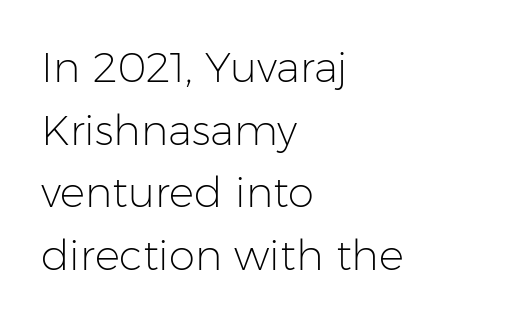
Q: Is the text bold? A: No.
Q: Is the text italic (slanted)? A: No, it is upright.
Q: Is the typeface a serif or a sans-serif typeface? A: Sans-serif.
Q: Is the text underlined? A: No.
Q: How is the paragraph aligned? A: Left-aligned.
Q: Is the spacing between letters normal or unusually wide? A: Normal.
Q: Is the spacing between lines tight, normal or loose? A: Normal.
Q: Width (condensed, normal, or wide)? A: Normal.
Q: Stroke contrast? A: Low.
Q: x-height? A: Medium.
Q: Monospaced? A: No.
